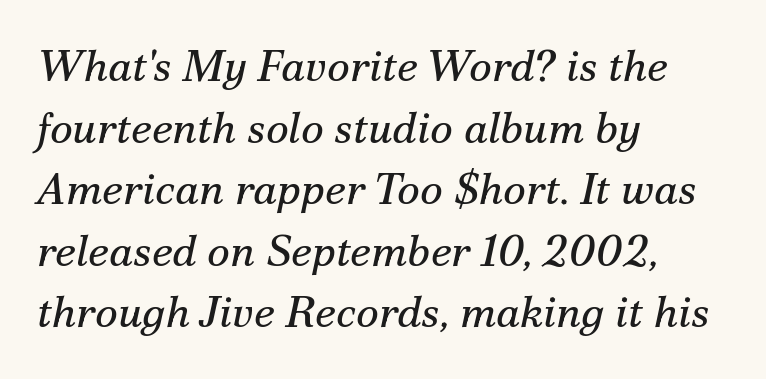
Whoever set this chose a conventional vertical rhythm. Has an underline been added? It has not. No chunkiness to these letters — they're not bold. The characters display serif detailing at their extremities. Does the lettering tilt? It does — this is italic. Where is the straight margin? On the left.
